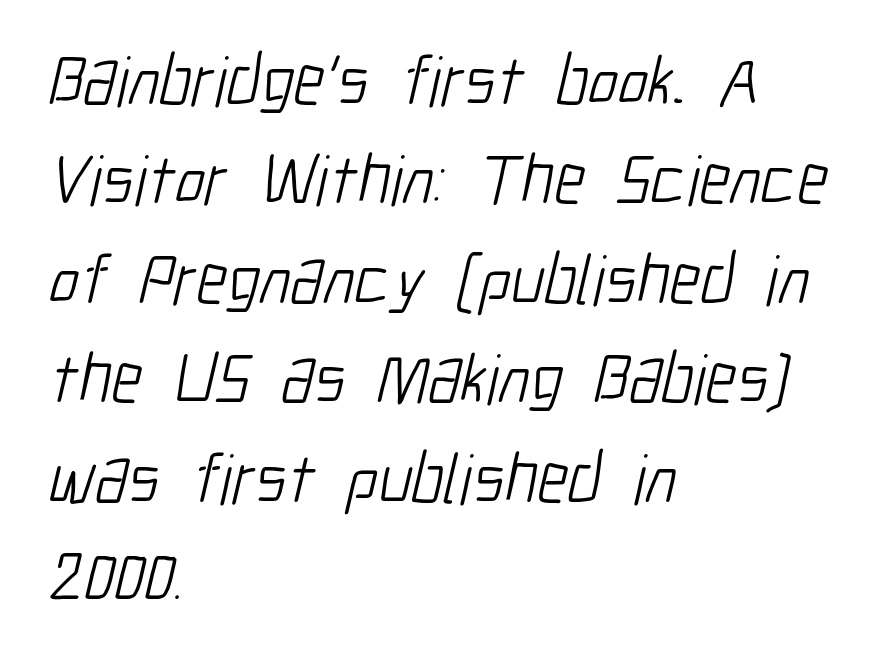
{"serif": "no", "bold": "no", "weight": "light", "width": "condensed", "stroke_contrast": "low", "x_height": "medium", "monospaced": "no", "underline": "no", "align": "left", "line_spacing": "normal", "line_spacing_ratio": 1.4, "letter_spacing": "normal", "letter_spacing_em": 0.0, "glyph_px": 71}
